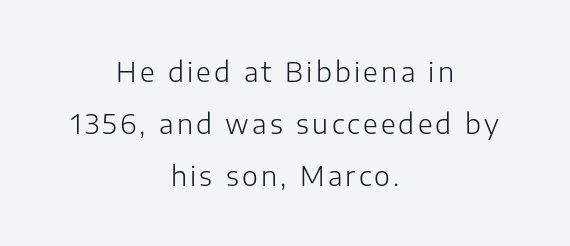
{"italic": "no", "bold": "no", "underline": "no", "align": "center", "line_spacing": "loose", "line_spacing_ratio": 1.92, "glyph_px": 27}
